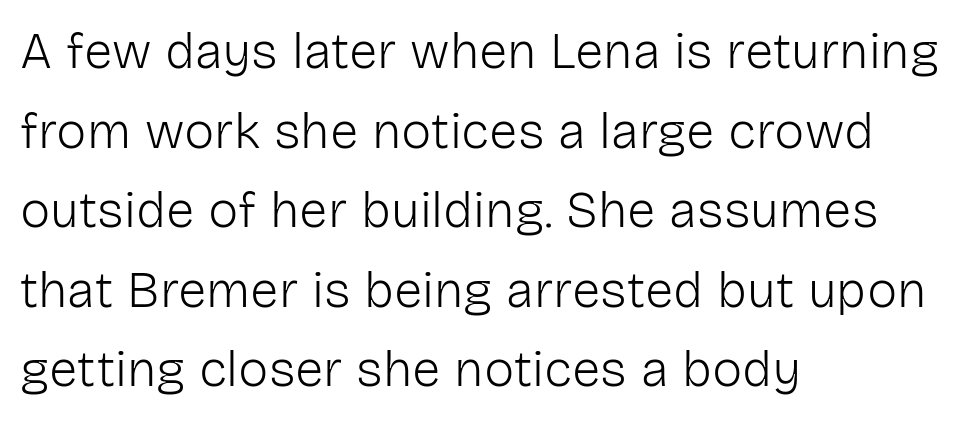
Stems and bowls with no extra thickness — not bold. Serifs: no, the terminals of the letterforms are clean. Posture: vertical. Varying glyph widths throughout — classic text-font behaviour. Each row of text sits above clean, open space. The lines in this sample share a left origin and differ only in where they stop.
